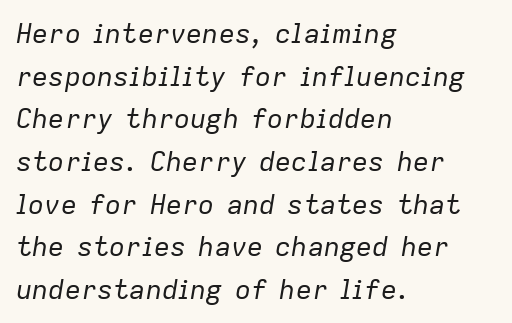
{"italic": "yes", "lean": "right", "slant_degrees": 9, "bold": "no", "underline": "no", "align": "left", "line_spacing": "normal", "line_spacing_ratio": 1.58, "letter_spacing": "normal", "letter_spacing_em": 0.0, "glyph_px": 27}
